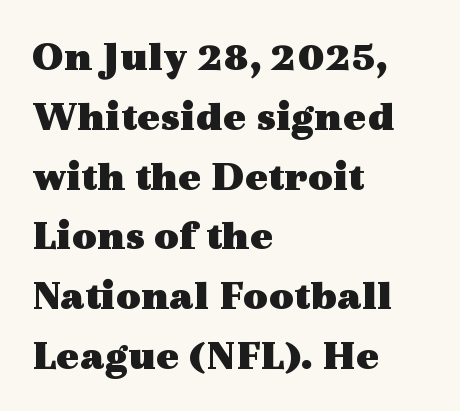
Q: Is the text bold? A: Yes.
Q: Is the text italic (slanted)? A: No, it is upright.
Q: Is the typeface a serif or a sans-serif typeface? A: Serif.
Q: Is the text underlined? A: No.
Q: How is the paragraph aligned? A: Left-aligned.
Q: Is the spacing between letters normal or unusually wide? A: Normal.
Q: Is the spacing between lines tight, normal or loose? A: Normal.
Q: Width (condensed, normal, or wide)? A: Wide.
Q: x-height? A: Medium.
Q: Monospaced? A: No.
